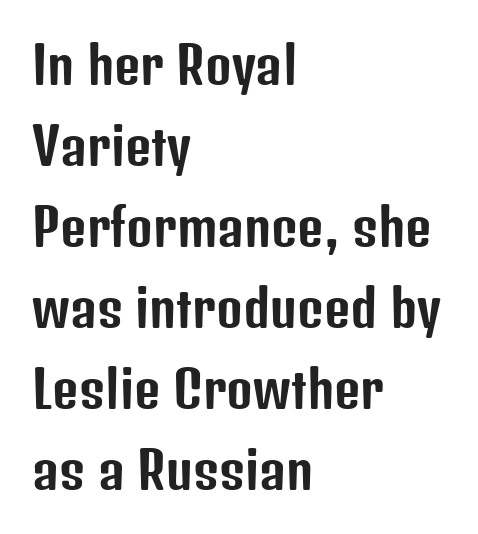
{"serif": "no", "italic": "no", "width": "condensed", "stroke_contrast": "low", "x_height": "medium", "monospaced": "no", "underline": "no", "align": "left", "line_spacing": "normal", "line_spacing_ratio": 1.59, "letter_spacing": "normal", "letter_spacing_em": 0.0, "glyph_px": 51}
